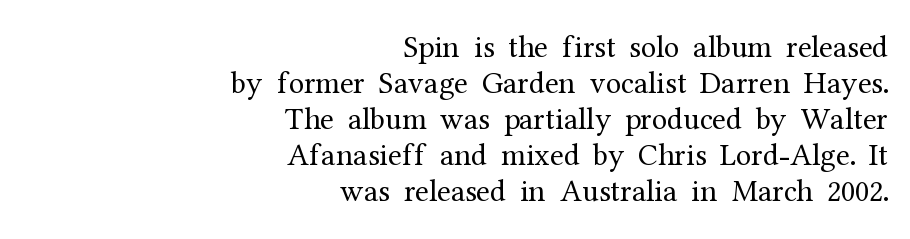
{"serif": "yes", "italic": "no", "bold": "no", "weight": "regular", "width": "normal", "stroke_contrast": "medium", "x_height": "medium", "monospaced": "no", "underline": "no", "align": "right", "line_spacing_ratio": 1.16, "letter_spacing": "normal", "letter_spacing_em": 0.0, "glyph_px": 31}
